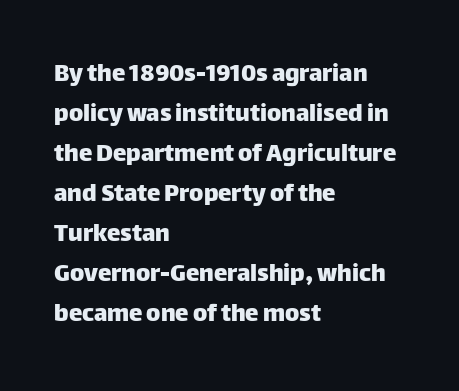
Q: Is the text italic (slanted)? A: No, it is upright.
Q: Is the text underlined? A: No.
Q: How is the paragraph aligned? A: Left-aligned.
Q: Is the spacing between letters normal or unusually wide? A: Normal.
Q: Is the spacing between lines tight, normal or loose? A: Normal.
